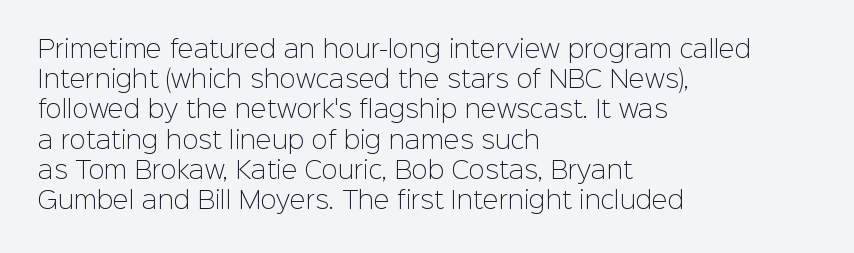
The weight would be labelled regular, book, light, or lighter still. Every stem runs plumb, perpendicular to the baseline. Descender tails drop into unmarked territory. One glance says typical: line gaps are just what's usual.
